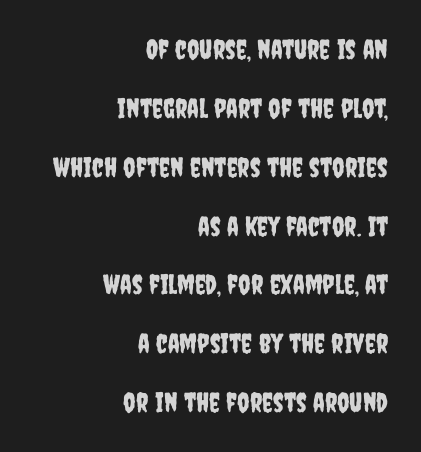
Q: Is the text italic (slanted)? A: No, it is upright.
Q: Is the text underlined? A: No.
Q: How is the paragraph aligned? A: Right-aligned.
Q: Is the spacing between letters normal or unusually wide? A: Normal.
Q: Is the spacing between lines tight, normal or loose? A: Loose.
